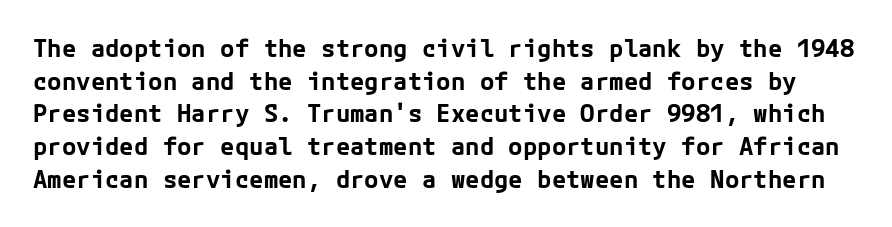
The image shows 24 px bold type, upright; set normal line spacing (1.36x), normal letter spacing, not underlined.
